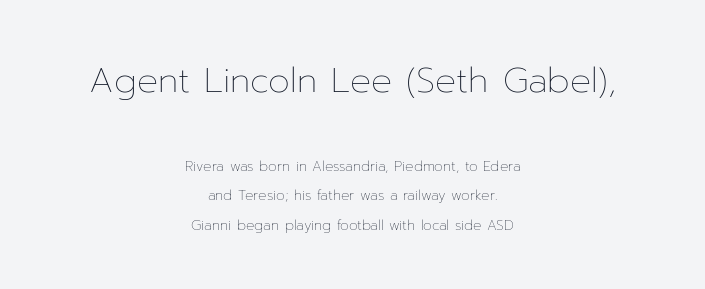
{"italic": "no", "bold": "no", "weight": "thin", "width": "normal", "stroke_contrast": "low", "x_height": "medium", "monospaced": "no", "underline": "no", "align": "center", "line_spacing": "loose", "line_spacing_ratio": 2.11, "letter_spacing": "normal", "letter_spacing_em": 0.0, "larger_block": "first", "size_ratio": 2.5, "glyph_px": 35}
